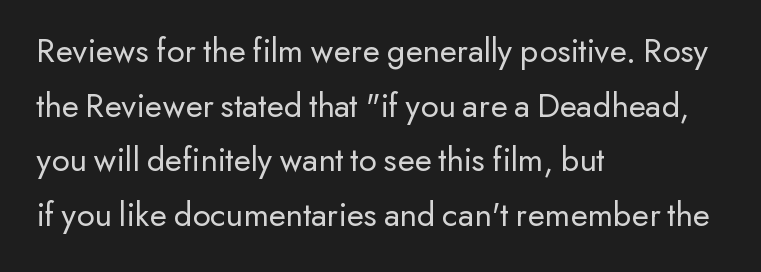
This sample has the flowing, uneven cadence of proportional lettering. These lines are set flush left with a ragged right edge. In terms of leading, this rendering sits right in the middle. Each word holds together tightly as a unit, with standard inter-letter gaps.
